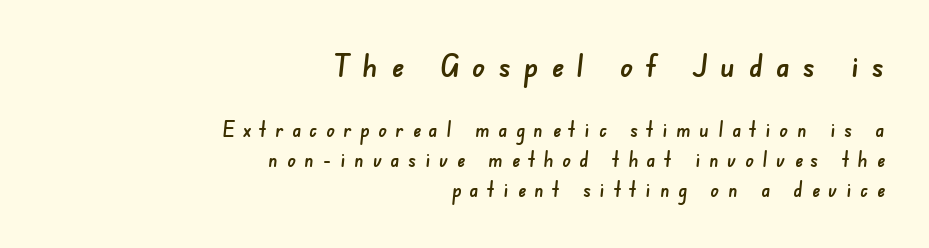
{"serif": "no", "width": "normal", "stroke_contrast": "low", "x_height": "small", "monospaced": "no", "underline": "no", "align": "right", "line_spacing": "normal", "line_spacing_ratio": 1.43, "letter_spacing": "wide", "letter_spacing_em": 0.42, "larger_block": "first", "size_ratio": 1.52, "glyph_px": 32}
